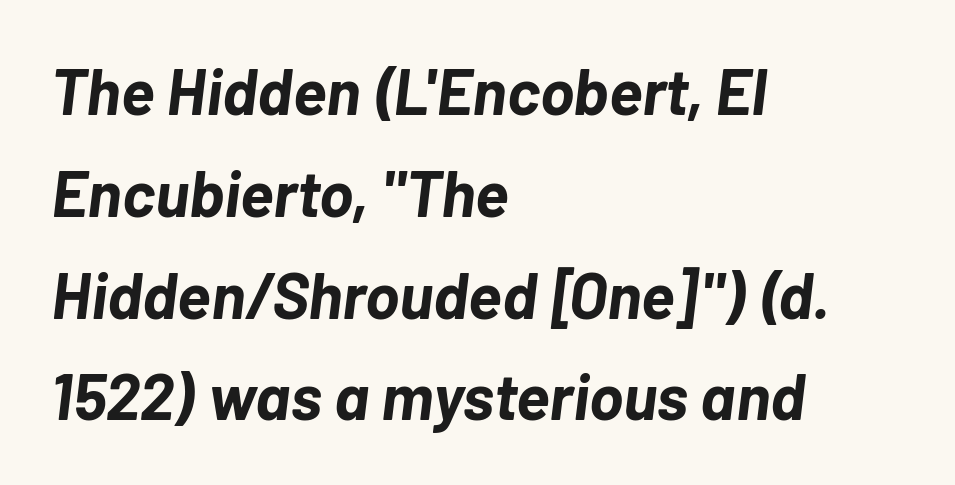
Q: Is the text bold? A: Yes.
Q: Is the text italic (slanted)? A: Yes, it leans right by about 7 degrees.
Q: Is the text underlined? A: No.
Q: How is the paragraph aligned? A: Left-aligned.
Q: Is the spacing between letters normal or unusually wide? A: Normal.
Q: Is the spacing between lines tight, normal or loose? A: Normal.
Q: Width (condensed, normal, or wide)? A: Normal.
Q: Stroke contrast? A: Low.
Q: x-height? A: Medium.
Q: Monospaced? A: No.
